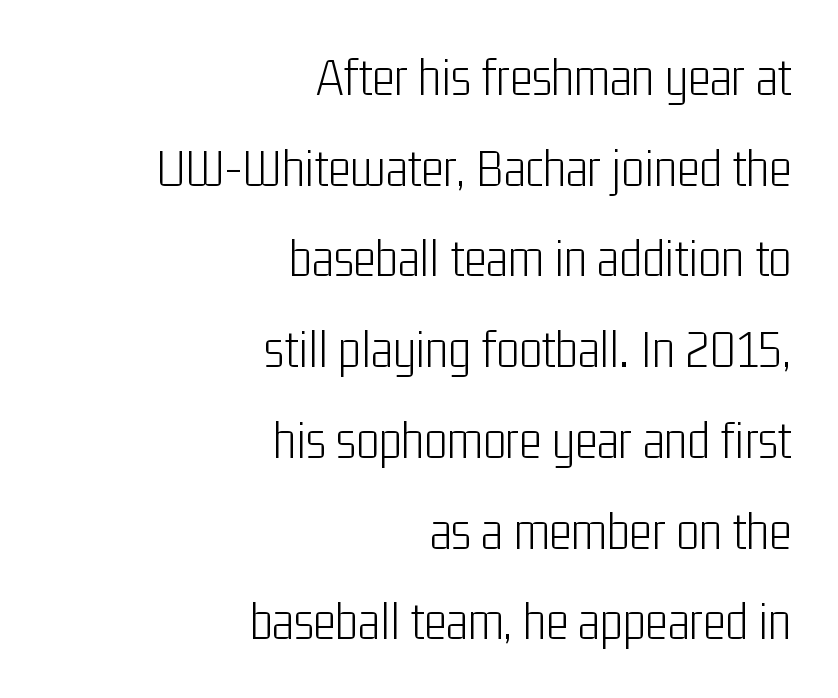
{"serif": "no", "italic": "no", "bold": "no", "weight": "light", "width": "condensed", "stroke_contrast": "low", "x_height": "medium", "monospaced": "no", "underline": "no", "align": "right", "line_spacing": "normal", "line_spacing_ratio": 1.68, "letter_spacing": "normal", "letter_spacing_em": 0.0, "glyph_px": 54}
